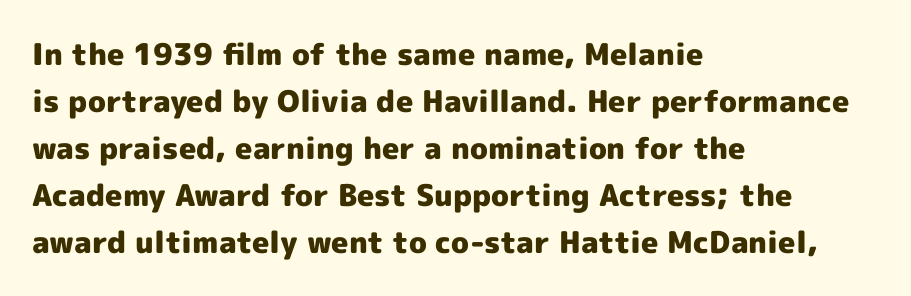
The passage shown is emphatically bold. Successive baselines arrive at the customary interval. There is no visible air inserted between adjacent glyphs. Underlining? Definitely not there. Think of a printed novel: that variable character pitch is what you see here. Grotesque or geometric, the face here clearly has no serifs.
